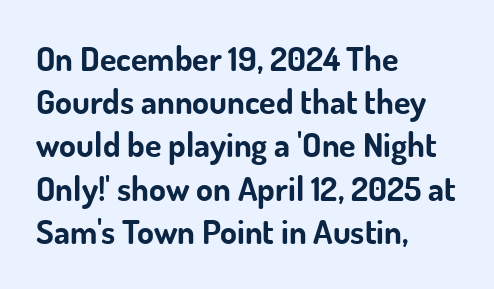
Q: Is the text bold? A: Yes.
Q: Is the text italic (slanted)? A: No, it is upright.
Q: Is the typeface a serif or a sans-serif typeface? A: Sans-serif.
Q: Is the text underlined? A: No.
Q: How is the paragraph aligned? A: Left-aligned.
Q: Is the spacing between letters normal or unusually wide? A: Normal.
Q: Is the spacing between lines tight, normal or loose? A: Normal.
Q: Width (condensed, normal, or wide)? A: Normal.
Q: Stroke contrast? A: Low.
Q: x-height? A: Small.
Q: Monospaced? A: No.
